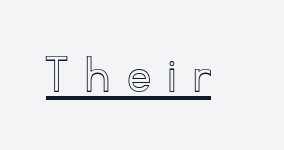
The letters are spread apart with noticeably loose tracking. Is this a fixed-width face? No — the glyphs have proportional, varying widths. Nope, not italic — everything's standing straight. Decoration check: the copy is underlined.
